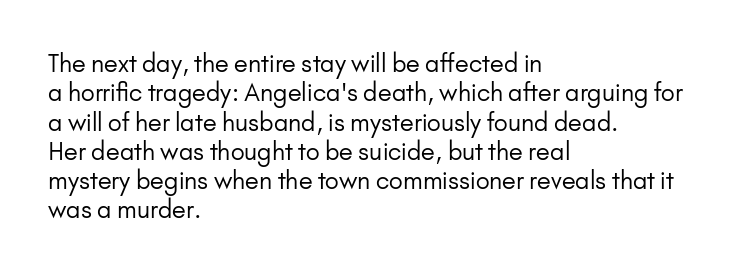
{"italic": "no", "bold": "no", "underline": "no", "align": "left", "line_spacing_ratio": 1.22, "letter_spacing": "normal", "letter_spacing_em": 0.0, "glyph_px": 24}
